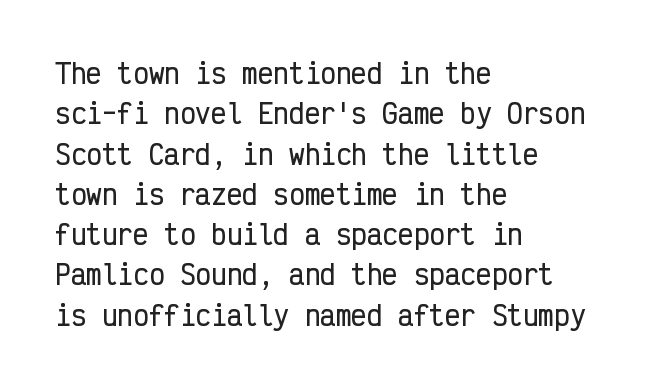
Q: Is the text italic (slanted)? A: No, it is upright.
Q: Is the text underlined? A: No.
Q: How is the paragraph aligned? A: Left-aligned.
Q: Is the spacing between letters normal or unusually wide? A: Normal.
Q: Is the spacing between lines tight, normal or loose? A: Normal.
